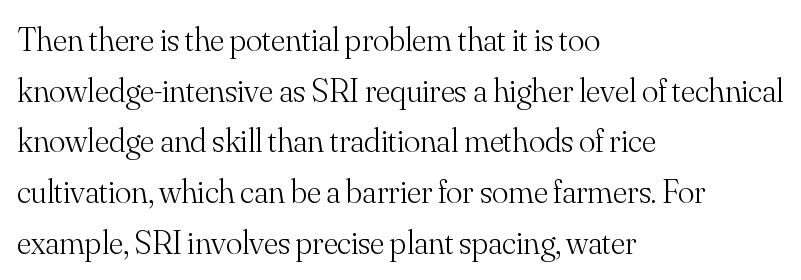
{"serif": "yes", "italic": "no", "bold": "no", "weight": "light", "width": "normal", "stroke_contrast": "medium", "x_height": "small", "monospaced": "no", "underline": "no", "align": "left", "line_spacing": "normal", "line_spacing_ratio": 1.49, "letter_spacing": "normal", "letter_spacing_em": 0.0, "glyph_px": 34}
